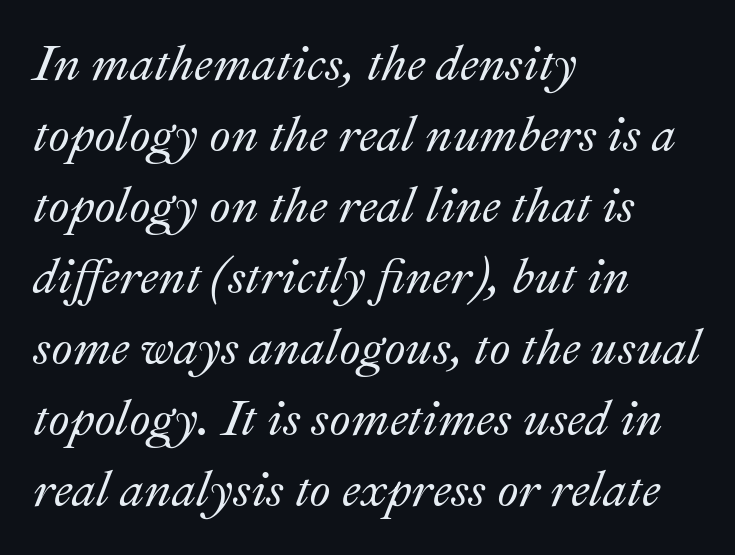
{"italic": "yes", "lean": "right", "slant_degrees": 22, "width": "normal", "stroke_contrast": "medium", "x_height": "small", "monospaced": "no", "underline": "no", "align": "left", "line_spacing": "normal", "line_spacing_ratio": 1.45, "letter_spacing": "normal", "letter_spacing_em": 0.0, "glyph_px": 49}
